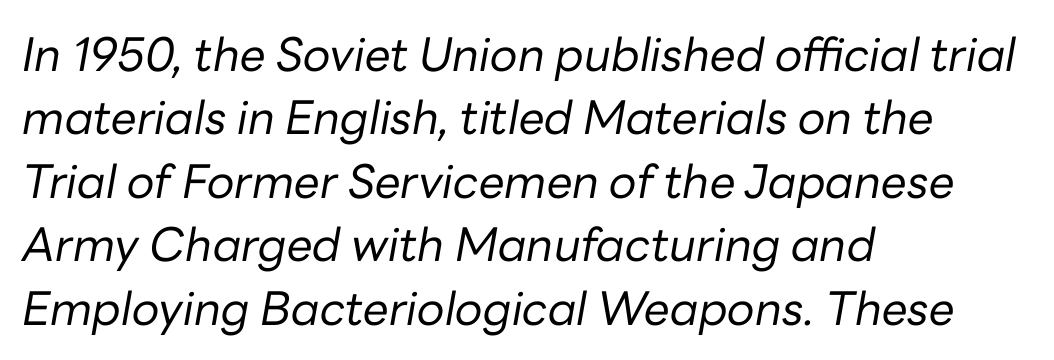
Q: Is the text bold? A: No.
Q: Is the text italic (slanted)? A: Yes, it leans right by about 10 degrees.
Q: Is the text underlined? A: No.
Q: How is the paragraph aligned? A: Left-aligned.
Q: Is the spacing between letters normal or unusually wide? A: Normal.
Q: Is the spacing between lines tight, normal or loose? A: Normal.
Q: Width (condensed, normal, or wide)? A: Normal.
Q: Stroke contrast? A: Low.
Q: x-height? A: Medium.
Q: Monospaced? A: No.
